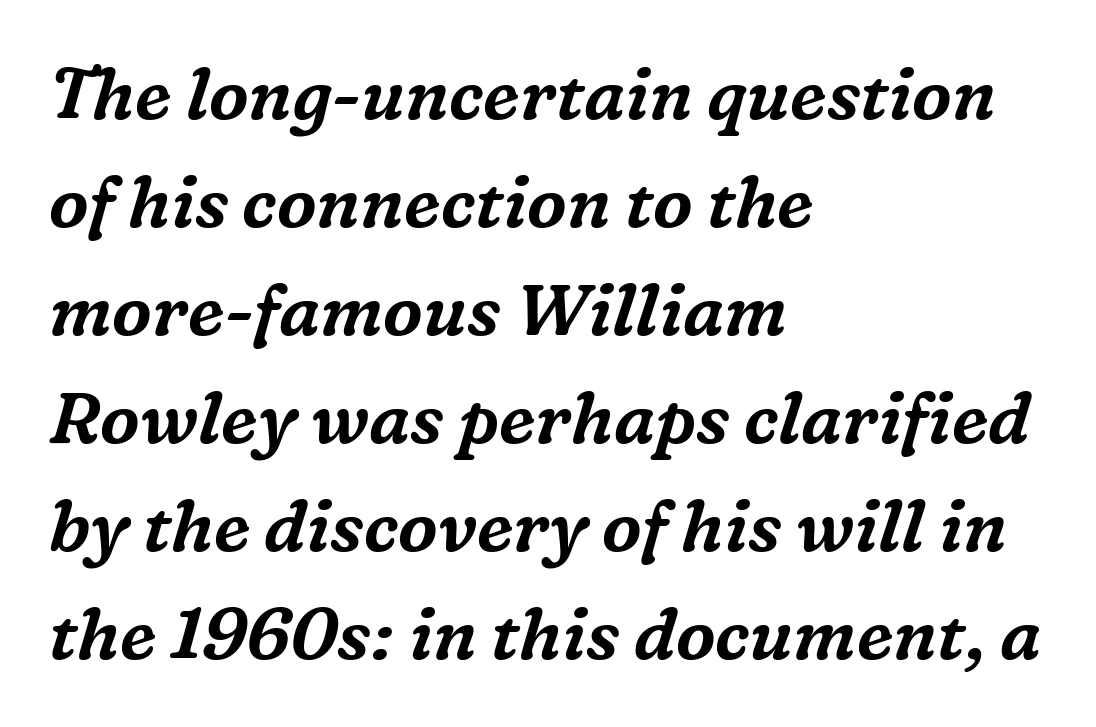
The letters sit at their default tracking, neither squeezed nor spread. There's an unmistakable incline to the writing here. Old-style or modern, the face here clearly has serifs. The rendering anchors every line to the left-hand side. Successive baselines arrive at the customary interval. Rule under the text: the space is simply empty.
